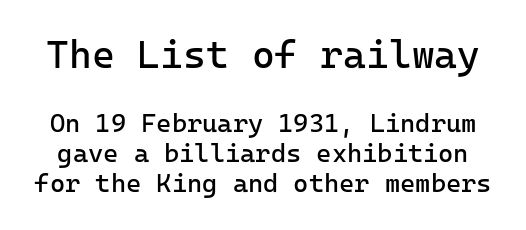
Q: Is the text bold? A: No.
Q: Is the text italic (slanted)? A: No, it is upright.
Q: Is the typeface a serif or a sans-serif typeface? A: Sans-serif.
Q: Is the text underlined? A: No.
Q: Is the spacing between letters normal or unusually wide? A: Normal.
Q: Is the spacing between lines tight, normal or loose? A: Tight.
Q: Which block of text is set in a larger size, the first (top) or the second (bottom)? A: The first (top) one.
Q: Width (condensed, normal, or wide)? A: Normal.
Q: Stroke contrast? A: Low.
Q: x-height? A: Medium.
Q: Monospaced? A: Yes.
